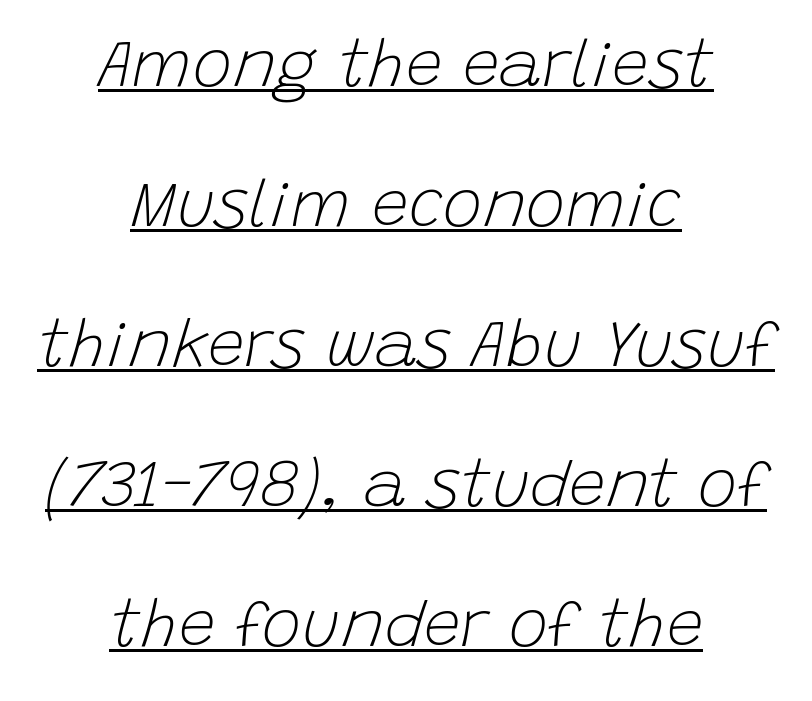
Caption: multi-line text, centered on the measure. The face used here appears with an underline applied. The font's italic variant was chosen for this text. Varying glyph widths throughout — classic text-font behaviour. The face looks like a standard text weight, possibly lighter.
